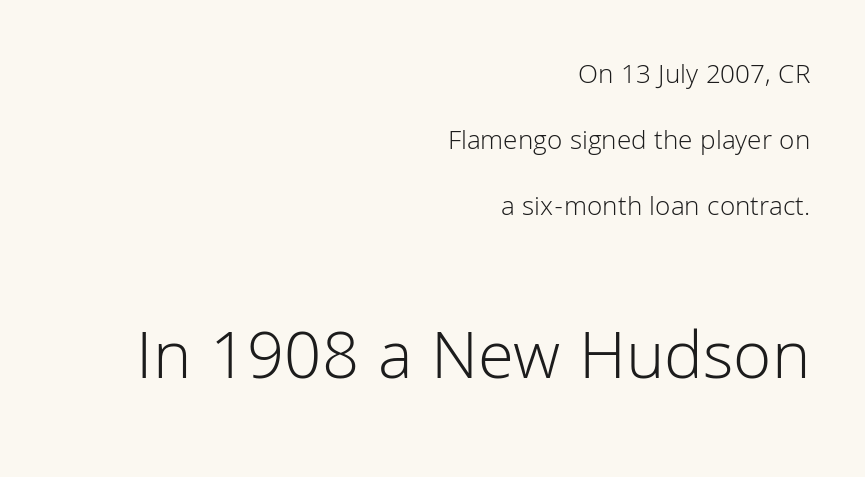
Q: Is the text bold? A: No.
Q: Is the text italic (slanted)? A: No, it is upright.
Q: Is the typeface a serif or a sans-serif typeface? A: Sans-serif.
Q: Is the text underlined? A: No.
Q: How is the paragraph aligned? A: Right-aligned.
Q: Is the spacing between letters normal or unusually wide? A: Normal.
Q: Is the spacing between lines tight, normal or loose? A: Loose.
Q: Which block of text is set in a larger size, the first (top) or the second (bottom)? A: The second (bottom) one.
Q: Width (condensed, normal, or wide)? A: Normal.
Q: Stroke contrast? A: Low.
Q: x-height? A: Medium.
Q: Monospaced? A: No.
